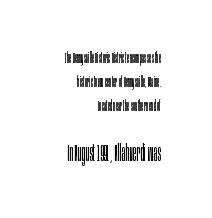
The image shows 23 px text type, upright; set right-aligned, line spacing 1.72x, normal letter spacing, not underlined; the second (bottom) block is 1.64x larger.
